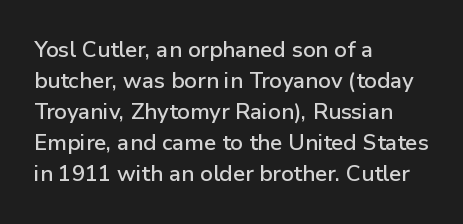
Q: Is the text italic (slanted)? A: No, it is upright.
Q: Is the text underlined? A: No.
Q: How is the paragraph aligned? A: Left-aligned.
Q: Is the spacing between letters normal or unusually wide? A: Normal.
Q: Is the spacing between lines tight, normal or loose? A: Normal.
